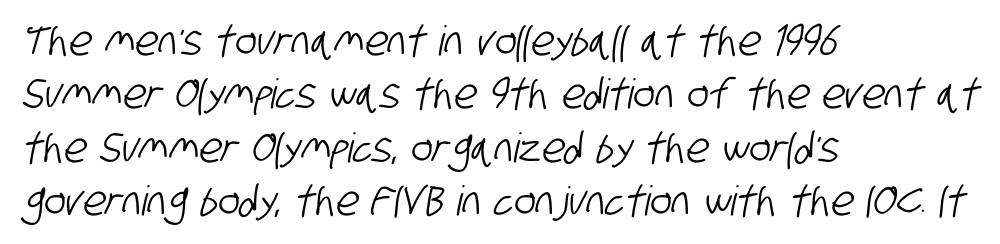
{"serif": "no", "width": "condensed", "stroke_contrast": "low", "x_height": "large", "monospaced": "no", "underline": "no", "align": "left", "line_spacing": "normal", "line_spacing_ratio": 1.3, "letter_spacing": "normal", "letter_spacing_em": 0.0, "glyph_px": 41}
